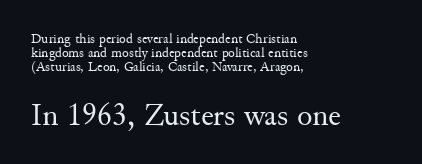
The image shows 32 px regular-weight serif type, upright; set left-aligned, tight line spacing (1.01x), normal letter spacing, not underlined; the second (bottom) block is 2.29x larger; medium stroke contrast and a small x-height.
